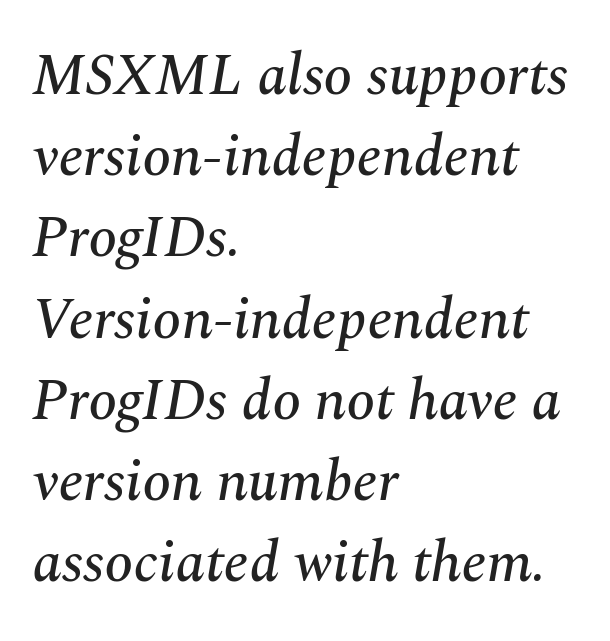
The typeface chosen for these lines features serifs. Descender tails drop into unmarked territory. Vertical spacing — default. Posture: slanted. The text block is weighted toward the left margin, trailing off unevenly rightward.
